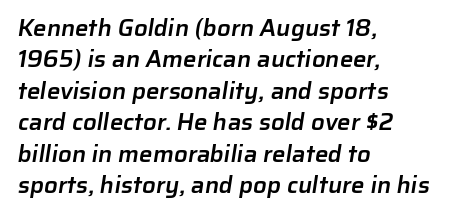
Q: Is the text bold? A: Semi-bold.
Q: Is the text underlined? A: No.
Q: How is the paragraph aligned? A: Left-aligned.
Q: Is the spacing between letters normal or unusually wide? A: Normal.
Q: Is the spacing between lines tight, normal or loose? A: Normal.
